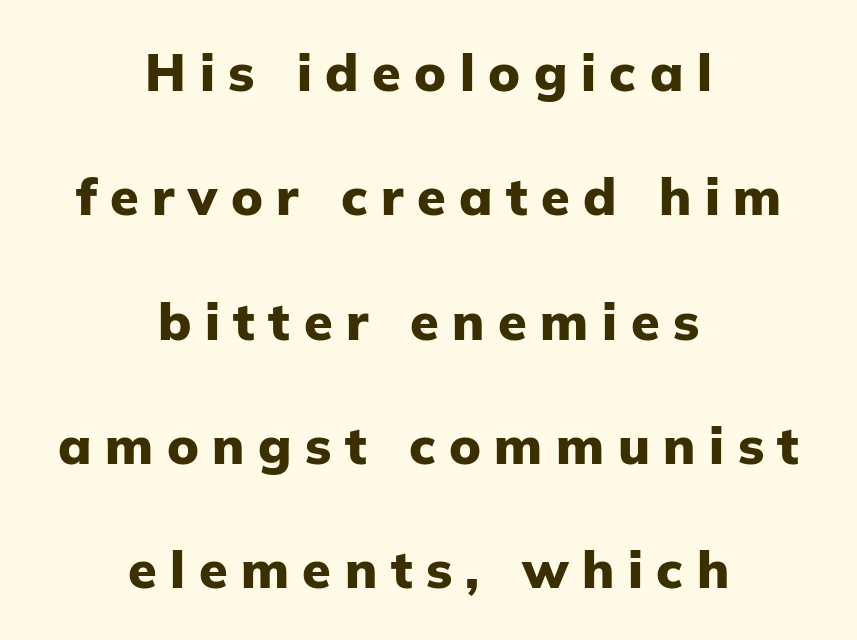
{"serif": "no", "italic": "no", "bold": "yes", "weight": "heavy", "width": "normal", "stroke_contrast": "low", "x_height": "medium", "monospaced": "no", "underline": "no", "align": "center", "line_spacing": "loose", "line_spacing_ratio": 2.39, "letter_spacing": "wide", "letter_spacing_em": 0.26, "glyph_px": 52}
